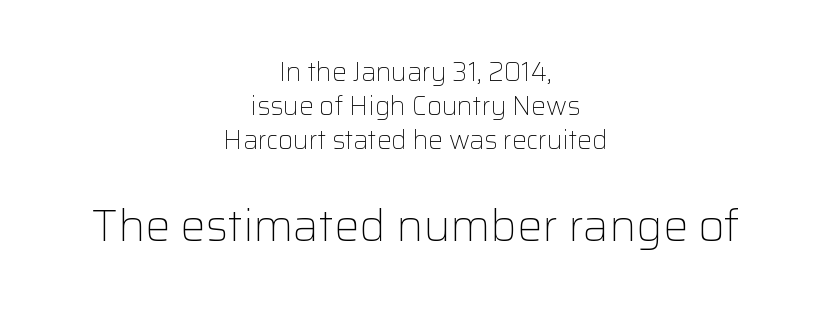
Q: Is the text bold? A: No.
Q: Is the text italic (slanted)? A: No, it is upright.
Q: Is the typeface a serif or a sans-serif typeface? A: Sans-serif.
Q: Is the text underlined? A: No.
Q: How is the paragraph aligned? A: Centered.
Q: Is the spacing between letters normal or unusually wide? A: Normal.
Q: Is the spacing between lines tight, normal or loose? A: Normal.
Q: Which block of text is set in a larger size, the first (top) or the second (bottom)? A: The second (bottom) one.
Q: Width (condensed, normal, or wide)? A: Normal.
Q: Stroke contrast? A: Low.
Q: x-height? A: Medium.
Q: Monospaced? A: No.
